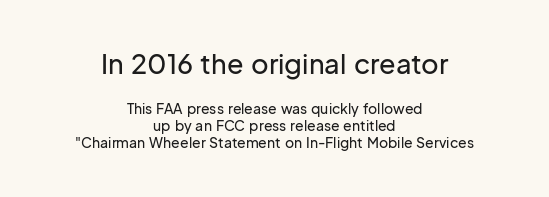
Q: Is the text italic (slanted)? A: No, it is upright.
Q: Is the text underlined? A: No.
Q: How is the paragraph aligned? A: Centered.
Q: Is the spacing between letters normal or unusually wide? A: Normal.
Q: Which block of text is set in a larger size, the first (top) or the second (bottom)? A: The first (top) one.
